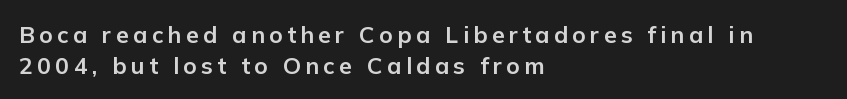
The image shows 23 px bold type, upright; set left-aligned, normal line spacing (1.34x), not underlined.
